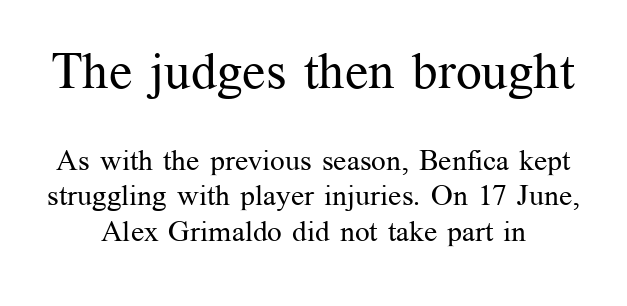
Q: Is the text bold? A: No.
Q: Is the text italic (slanted)? A: No, it is upright.
Q: Is the typeface a serif or a sans-serif typeface? A: Serif.
Q: Is the text underlined? A: No.
Q: Is the spacing between letters normal or unusually wide? A: Normal.
Q: Which block of text is set in a larger size, the first (top) or the second (bottom)? A: The first (top) one.
Q: Width (condensed, normal, or wide)? A: Normal.
Q: Stroke contrast? A: Medium.
Q: x-height? A: Medium.
Q: Monospaced? A: No.
